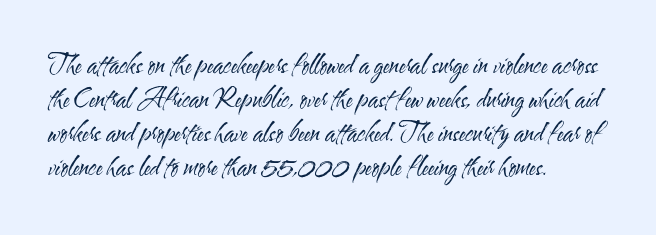
The image shows 25 px text type; set left-aligned, normal line spacing (1.36x), normal letter spacing, not underlined.
